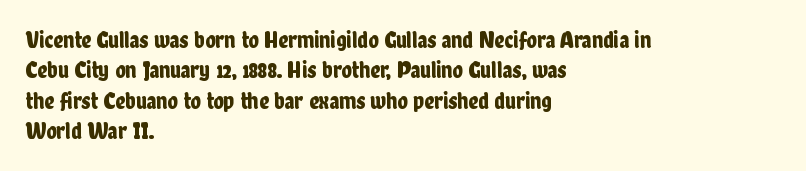
Unmarked baselines from the first word to the last. Short and long lines alike share a common starting point at left. The horizontal fit of the characters is conventional and even. Leading matches the norm, producing a regular column. In terms of posture, this sample is upright.
